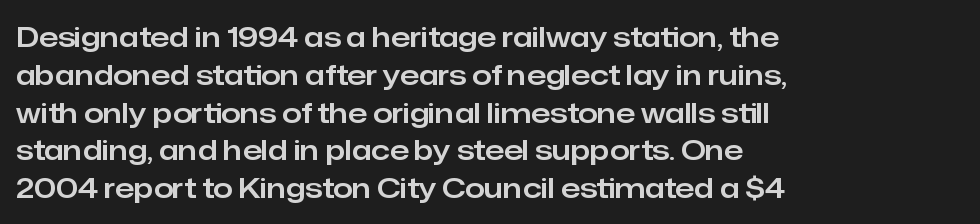
Q: Is the text italic (slanted)? A: No, it is upright.
Q: Is the typeface a serif or a sans-serif typeface? A: Sans-serif.
Q: Is the text underlined? A: No.
Q: How is the paragraph aligned? A: Left-aligned.
Q: Is the spacing between letters normal or unusually wide? A: Normal.
Q: Is the spacing between lines tight, normal or loose? A: Normal.
Q: Width (condensed, normal, or wide)? A: Normal.
Q: Stroke contrast? A: Low.
Q: x-height? A: Medium.
Q: Monospaced? A: No.
